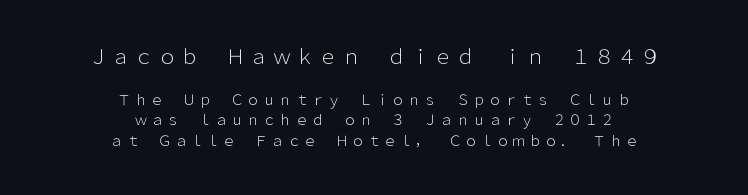
{"italic": "no", "bold": "no", "underline": "no", "align": "center", "line_spacing": "normal", "line_spacing_ratio": 1.48, "larger_block": "first", "size_ratio": 1.43, "glyph_px": 20}
